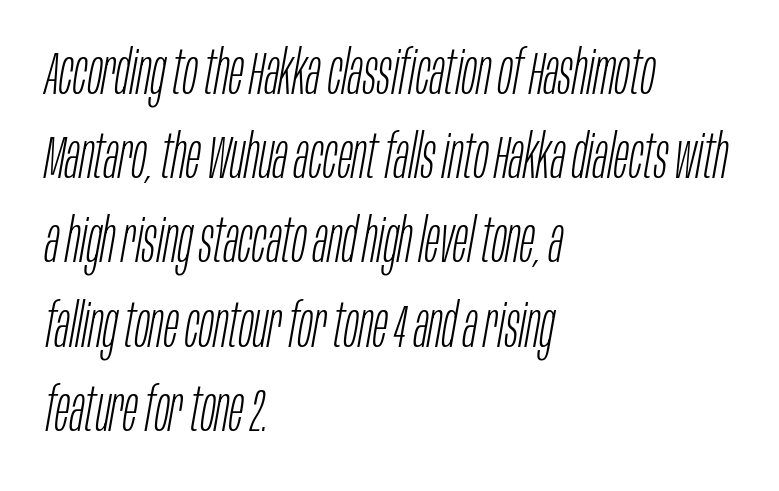
The image shows 61 px light, condensed type, italic (leaning right); set left-aligned, normal line spacing (1.38x), normal letter spacing, not underlined; low stroke contrast and a large x-height.
